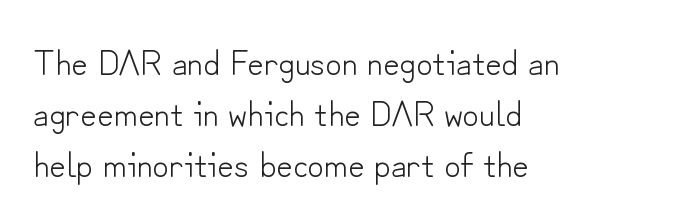
Is this a fixed-width face? No — the glyphs have proportional, varying widths. These lines are composed in type without serifs. Normally led — the rows are evenly, conventionally spaced. Casual observation: everything's shoved over to the left. The lettering holds an erect, upright posture throughout. Bold? No — there's no thickening of the strokes.
